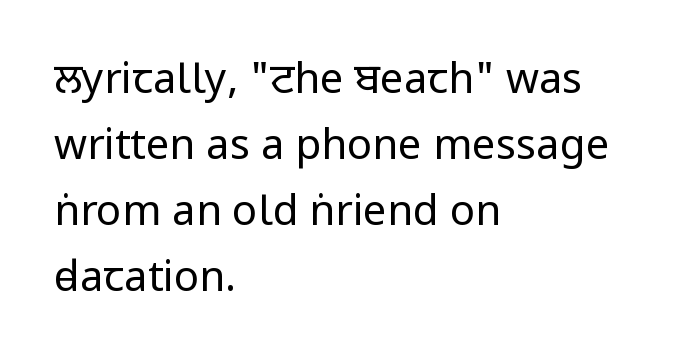
{"serif": "no", "italic": "no", "bold": "no", "weight": "regular", "width": "condensed", "stroke_contrast": "low", "x_height": "large", "monospaced": "no", "underline": "no", "align": "left", "line_spacing": "normal", "line_spacing_ratio": 1.57, "letter_spacing": "normal", "letter_spacing_em": 0.0, "glyph_px": 42}
